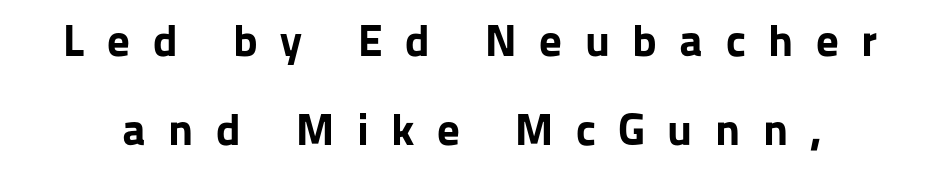
The font's upright variant was chosen for this text. Spacing verdict: proportional, widths tailored to each character. Is the letter spacing exaggerated? Yes — the characters are pushed far apart. Letters rest on an invisible, unmarked baseline. The face used here has the dense, thick strokes of a bold. Does the type have serifs? No, each stem ends abruptly.
